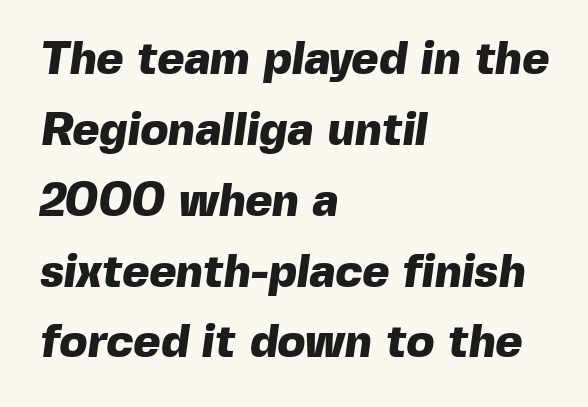
The image shows 46 px heavy sans-serif type; set left-aligned, normal line spacing (1.54x), normal letter spacing, not underlined; a medium x-height.
